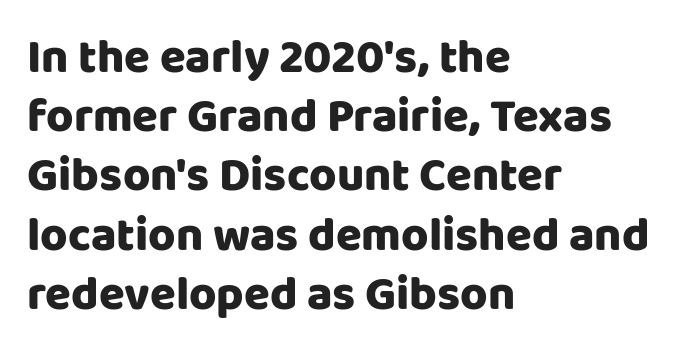
Q: Is the text italic (slanted)? A: No, it is upright.
Q: Is the typeface a serif or a sans-serif typeface? A: Sans-serif.
Q: Is the text underlined? A: No.
Q: How is the paragraph aligned? A: Left-aligned.
Q: Is the spacing between letters normal or unusually wide? A: Normal.
Q: Is the spacing between lines tight, normal or loose? A: Normal.
Q: Width (condensed, normal, or wide)? A: Normal.
Q: Stroke contrast? A: Low.
Q: x-height? A: Large.
Q: Monospaced? A: No.
